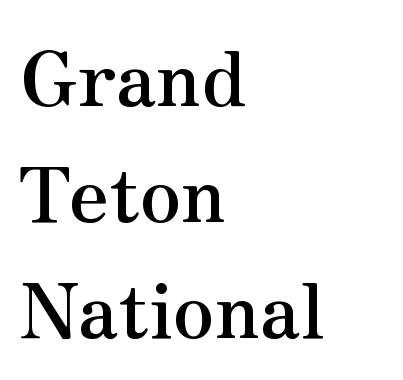
Students, this is bold: see how much ink each stroke carries. This rendering employs a face with finishing strokes, i.e., a serif. Clear beneath every line of the passage. Quick note: not italic, upright. Does extra space separate the letters? No, they use regular spacing. Is this a fixed-width face? No — the glyphs have proportional, varying widths.
